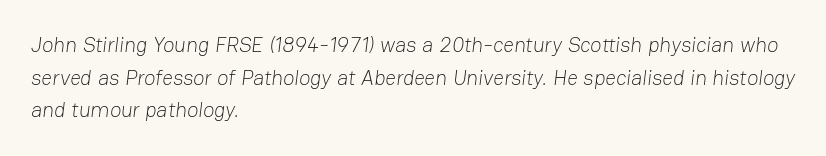
The image shows 21 px text type; set left-aligned, normal line spacing (1.55x), normal letter spacing, not underlined.
